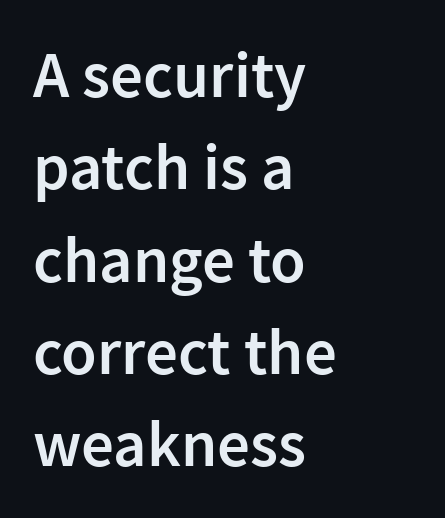
Grotesque or geometric, the face here clearly has no serifs. Note the varied advance widths — an 'i' is clearly narrower than an 'm'. This sample uses plain, unmodified letter spacing. Leftover space on each line is placed entirely after the last word.
